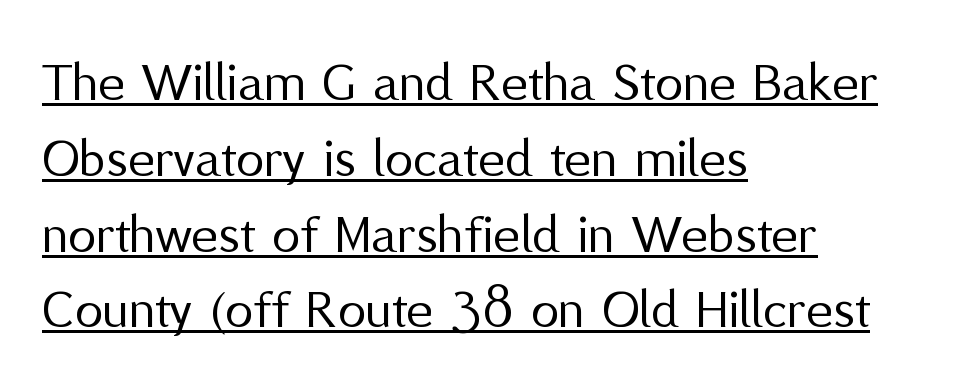
{"serif": "no", "italic": "no", "bold": "no", "weight": "regular", "width": "normal", "stroke_contrast": "medium", "x_height": "medium", "monospaced": "no", "underline": "yes", "align": "left", "line_spacing": "normal", "line_spacing_ratio": 1.33, "letter_spacing": "normal", "letter_spacing_em": 0.0, "glyph_px": 57}
